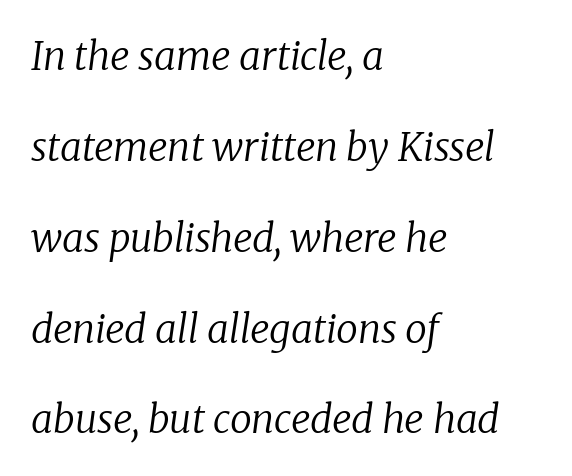
The image shows 39 px regular-weight serif type, italic (leaning right); set left-aligned, loose line spacing (2.33x), normal letter spacing, not underlined; low stroke contrast and a medium x-height.
